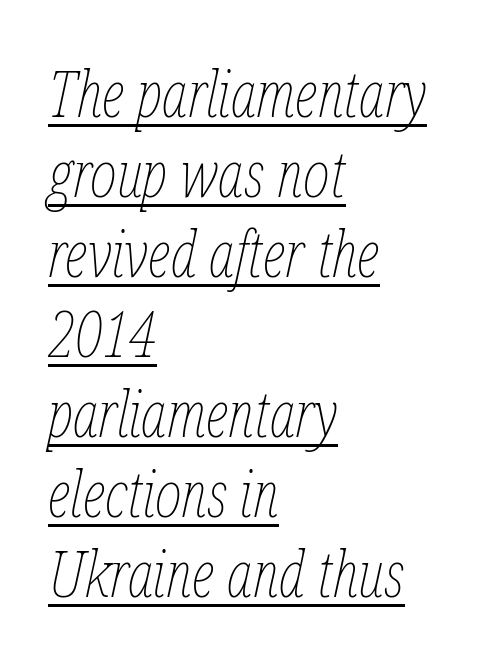
The image shows 64 px thin, condensed type, italic (leaning right); set left-aligned, normal line spacing (1.25x), normal letter spacing, underlined; low stroke contrast and a medium x-height.
